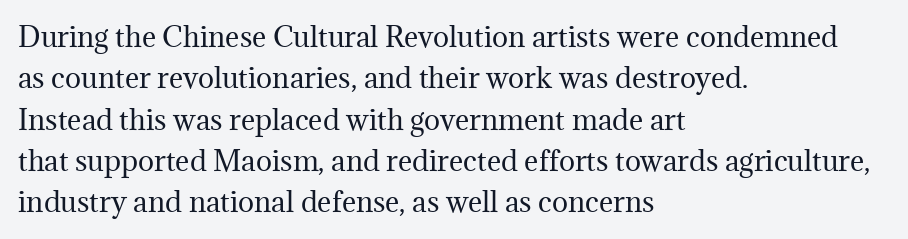
{"italic": "no", "bold": "no", "underline": "no", "align": "left", "line_spacing": "normal", "line_spacing_ratio": 1.53, "letter_spacing": "normal", "letter_spacing_em": 0.0, "glyph_px": 27}
